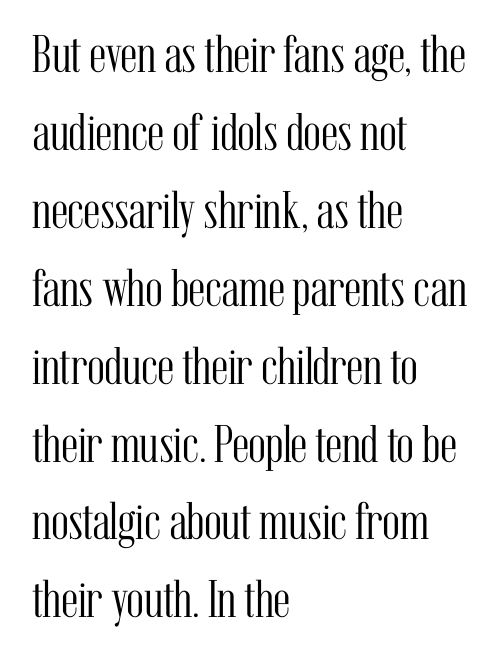
Q: Is the text bold? A: No.
Q: Is the text italic (slanted)? A: No, it is upright.
Q: Is the typeface a serif or a sans-serif typeface? A: Serif.
Q: Is the text underlined? A: No.
Q: How is the paragraph aligned? A: Left-aligned.
Q: Is the spacing between letters normal or unusually wide? A: Normal.
Q: Is the spacing between lines tight, normal or loose? A: Normal.
Q: Width (condensed, normal, or wide)? A: Condensed.
Q: Stroke contrast? A: Medium.
Q: x-height? A: Medium.
Q: Monospaced? A: No.
